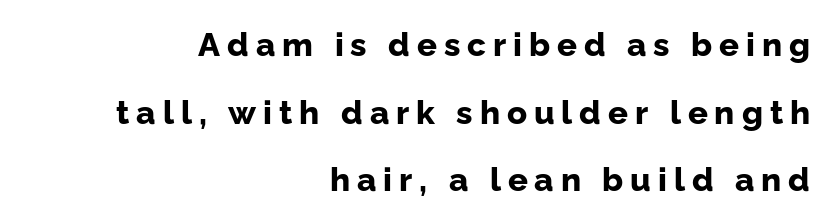
{"serif": "no", "italic": "no", "bold": "yes", "weight": "bold", "width": "normal", "stroke_contrast": "low", "x_height": "medium", "monospaced": "no", "underline": "no", "align": "right", "line_spacing": "loose", "line_spacing_ratio": 2.05, "letter_spacing": "wide", "letter_spacing_em": 0.21, "glyph_px": 33}
